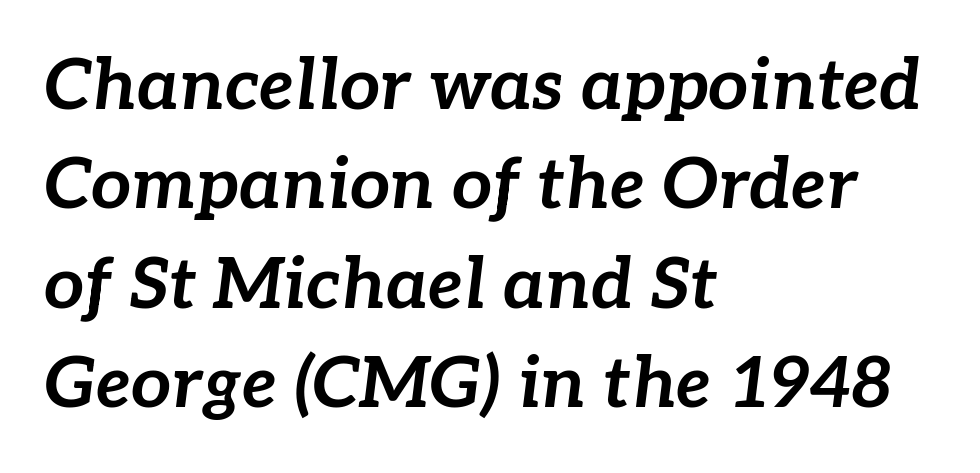
The image shows 71 px bold type, italic (leaning right); set left-aligned, normal line spacing (1.4x), normal letter spacing, not underlined; low stroke contrast and a medium x-height.
